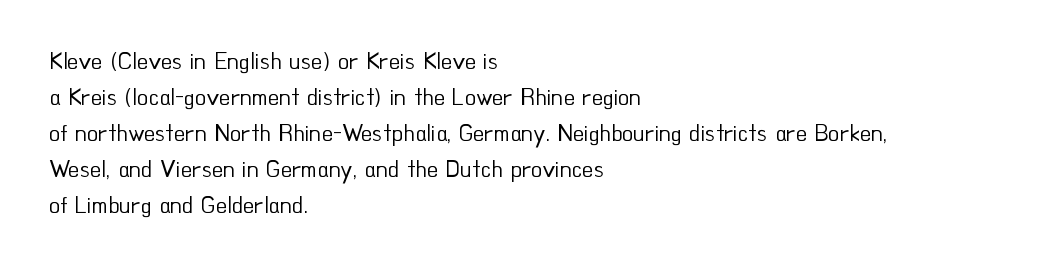
Nothing unusual about the tracking: characters are spaced as the font intends. The typesetter chose a ragged-right arrangement here. Vertical strokes here are truly vertical. In terms of leading, this rendering sits right in the middle.
